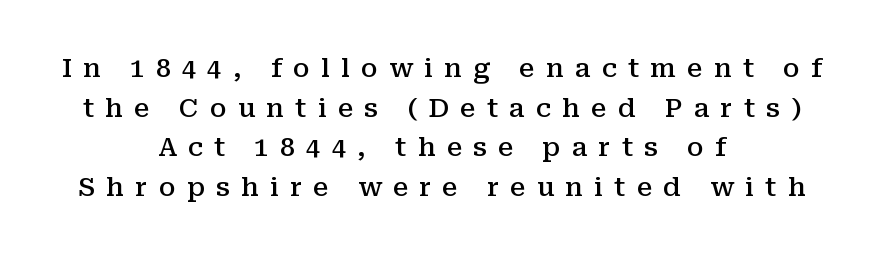
Q: Is the text bold? A: Semi-bold.
Q: Is the text italic (slanted)? A: No, it is upright.
Q: Is the text underlined? A: No.
Q: How is the paragraph aligned? A: Centered.
Q: Is the spacing between letters normal or unusually wide? A: Unusually wide.
Q: Is the spacing between lines tight, normal or loose? A: Normal.
